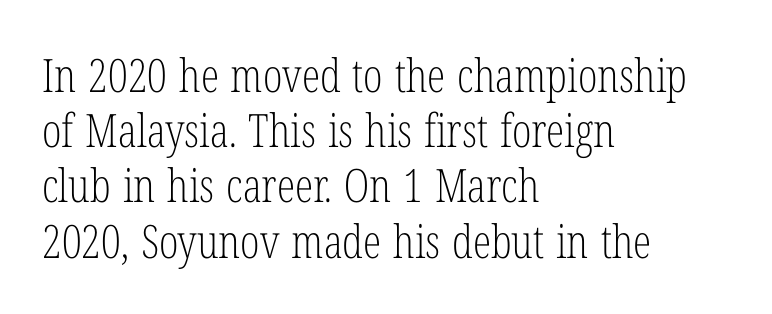
Q: Is the text bold? A: No.
Q: Is the text italic (slanted)? A: No, it is upright.
Q: Is the typeface a serif or a sans-serif typeface? A: Serif.
Q: Is the text underlined? A: No.
Q: How is the paragraph aligned? A: Left-aligned.
Q: Is the spacing between letters normal or unusually wide? A: Normal.
Q: Width (condensed, normal, or wide)? A: Condensed.
Q: Stroke contrast? A: Low.
Q: x-height? A: Medium.
Q: Monospaced? A: No.
